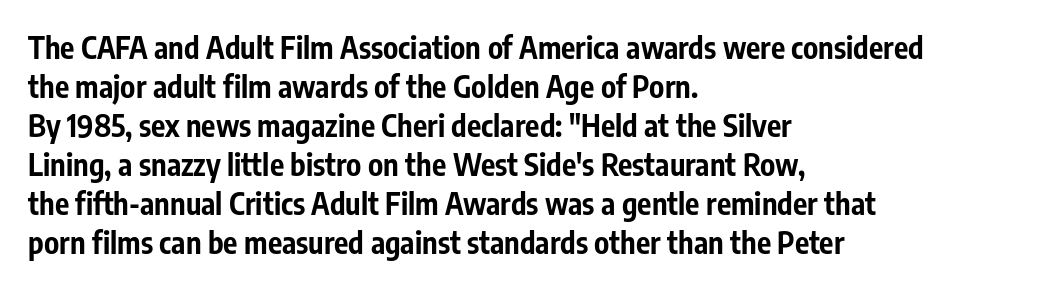
{"serif": "no", "italic": "no", "bold": "yes", "weight": "bold", "width": "condensed", "stroke_contrast": "low", "x_height": "medium", "monospaced": "no", "underline": "no", "align": "left", "line_spacing": "normal", "line_spacing_ratio": 1.3, "letter_spacing": "normal", "letter_spacing_em": 0.0, "glyph_px": 30}
